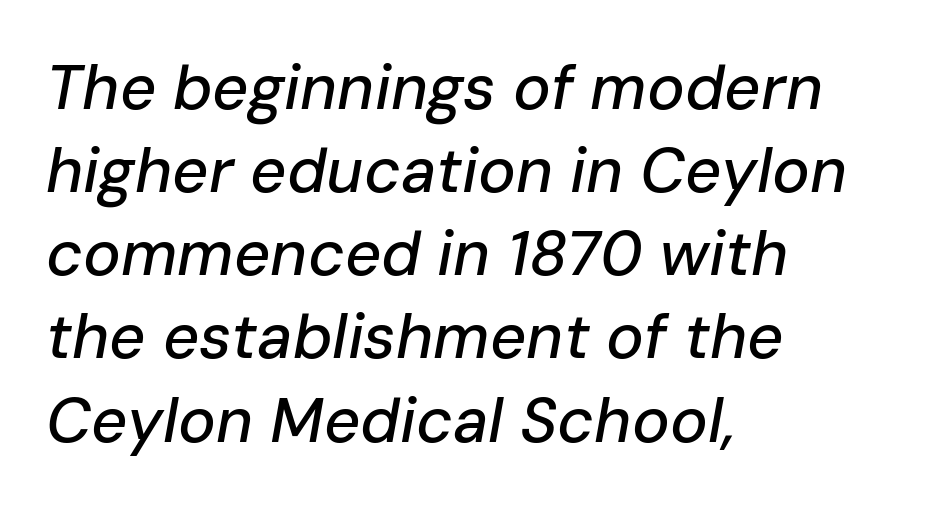
{"italic": "yes", "lean": "right", "slant_degrees": 10, "width": "normal", "stroke_contrast": "low", "x_height": "medium", "monospaced": "no", "underline": "no", "align": "left", "line_spacing": "normal", "line_spacing_ratio": 1.32, "letter_spacing": "normal", "letter_spacing_em": 0.0, "glyph_px": 63}
